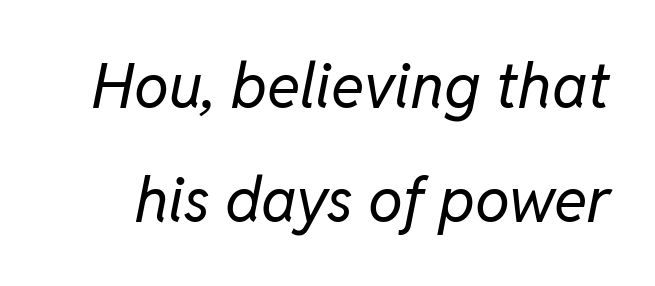
{"italic": "yes", "lean": "right", "slant_degrees": 11, "bold": "no", "weight": "regular", "width": "normal", "stroke_contrast": "low", "x_height": "medium", "monospaced": "no", "underline": "no", "line_spacing_ratio": 1.84, "letter_spacing": "normal", "letter_spacing_em": 0.0, "glyph_px": 62}
